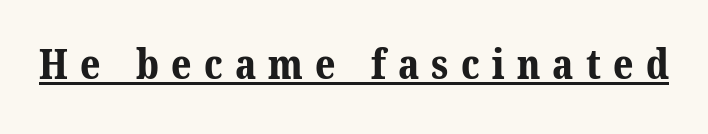
Honestly, the letter spacing is so wide it's the main thing you notice. Are there feet on the stems? There are — it's a serif. The letters advance in unequal steps, a hallmark of proportional type. Every letter is thick-stroked: bold, no question. Quick note: underline on.
